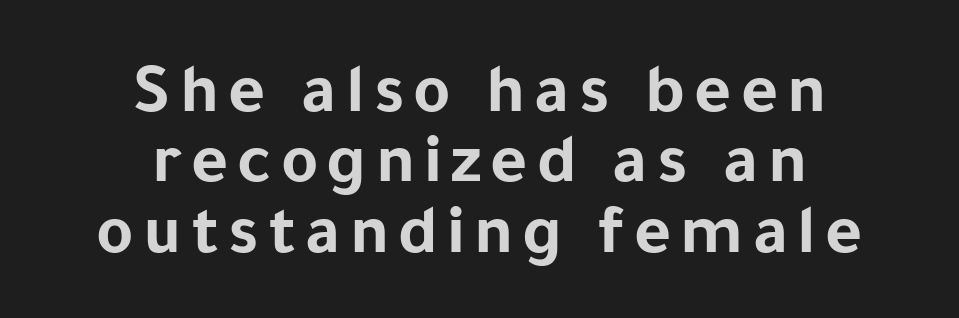
The image shows 71 px bold sans-serif type, upright; set centered, tight line spacing (0.99x), not underlined; low stroke contrast and a medium x-height.
